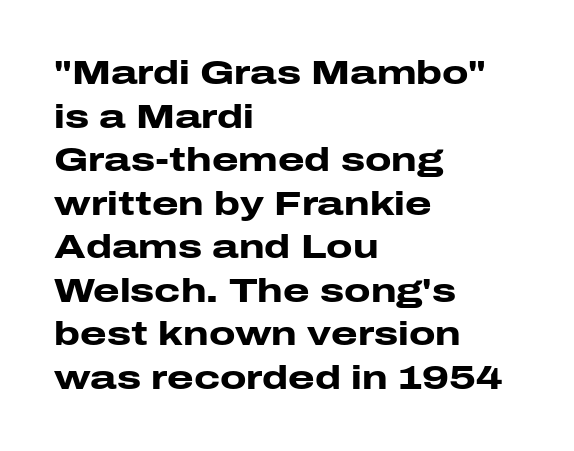
The image shows 34 px heavy, wide sans-serif type, upright; set left-aligned, normal line spacing (1.28x), normal letter spacing, not underlined; low stroke contrast and a medium x-height.
